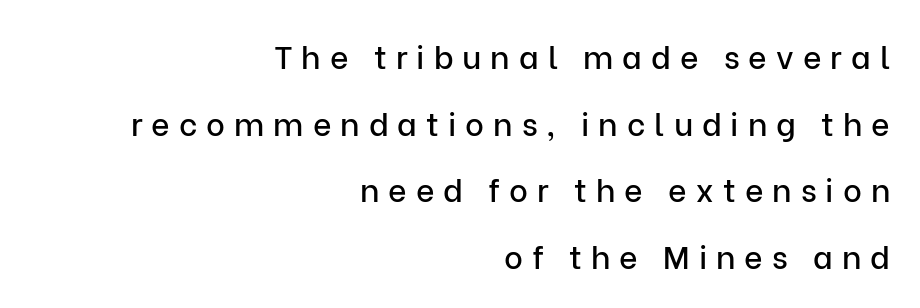
The image shows 32 px sans-serif type, upright; set right-aligned, loose line spacing (2.08x), unusually wide letter spacing (+0.28 em), not underlined; low stroke contrast and a medium x-height.
